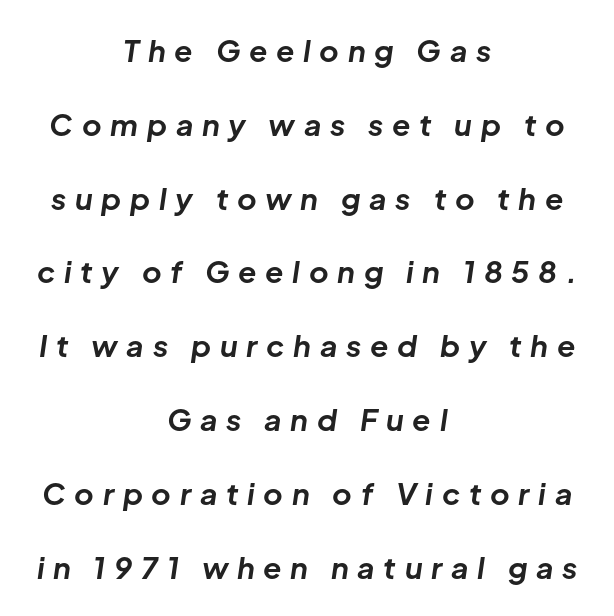
{"italic": "yes", "lean": "right", "slant_degrees": 8, "bold": "yes", "weight": "bold", "width": "normal", "stroke_contrast": "low", "x_height": "medium", "monospaced": "no", "underline": "no", "align": "center", "line_spacing": "loose", "line_spacing_ratio": 2.46, "letter_spacing": "wide", "letter_spacing_em": 0.29, "glyph_px": 30}
